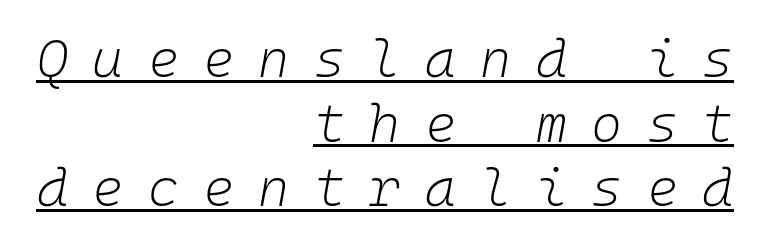
Q: Is the text bold? A: No.
Q: Is the text italic (slanted)? A: Yes, it leans right by about 10 degrees.
Q: Is the text underlined? A: Yes.
Q: How is the paragraph aligned? A: Right-aligned.
Q: Is the spacing between letters normal or unusually wide? A: Unusually wide.
Q: Width (condensed, normal, or wide)? A: Normal.
Q: Stroke contrast? A: Low.
Q: x-height? A: Medium.
Q: Monospaced? A: Yes.
